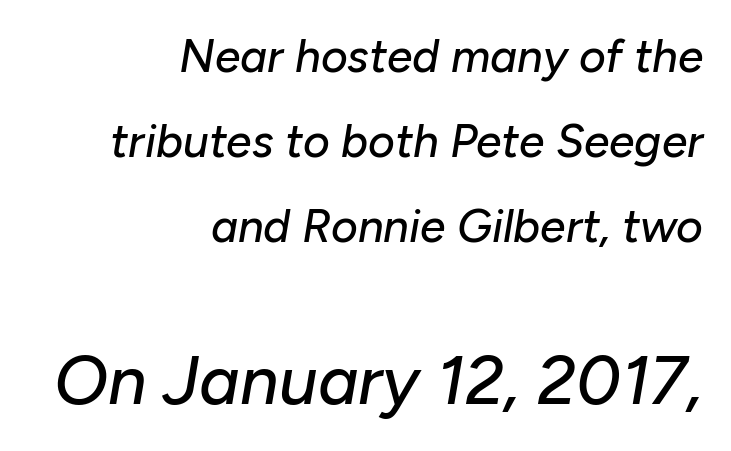
{"italic": "yes", "lean": "right", "slant_degrees": 10, "width": "normal", "stroke_contrast": "low", "x_height": "medium", "monospaced": "no", "underline": "no", "align": "right", "line_spacing_ratio": 1.85, "letter_spacing": "normal", "letter_spacing_em": 0.0, "larger_block": "second", "size_ratio": 1.5, "glyph_px": 69}
